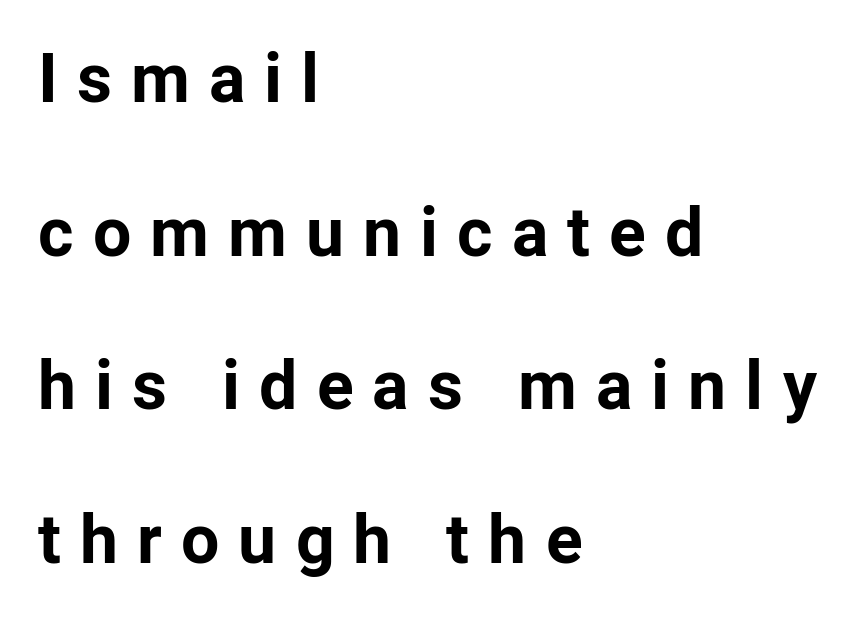
The image shows 68 px bold sans-serif type, upright; set left-aligned, loose line spacing (2.26x), unusually wide letter spacing (+0.28 em), not underlined; low stroke contrast and a medium x-height.
